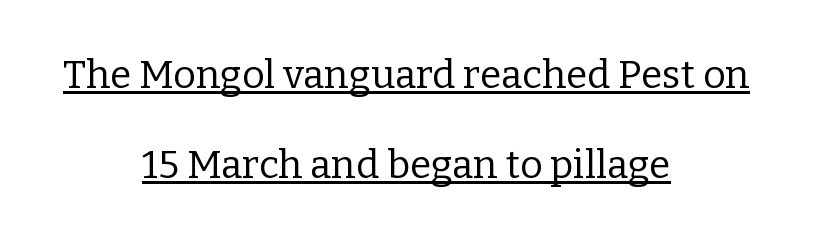
{"serif": "yes", "italic": "no", "bold": "no", "weight": "regular", "width": "normal", "stroke_contrast": "low", "x_height": "medium", "monospaced": "no", "underline": "yes", "align": "center", "line_spacing": "loose", "line_spacing_ratio": 2.3, "letter_spacing": "normal", "letter_spacing_em": 0.0, "glyph_px": 39}
